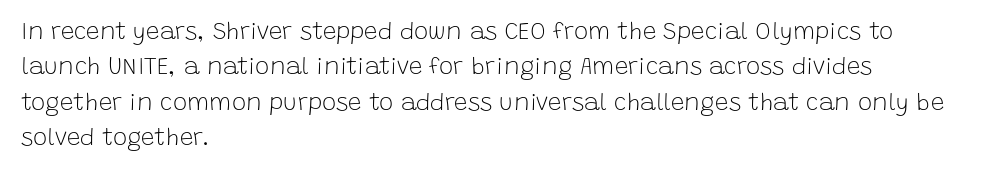
The image shows 24 px text type, upright; set left-aligned, normal line spacing (1.47x), normal letter spacing, not underlined.
